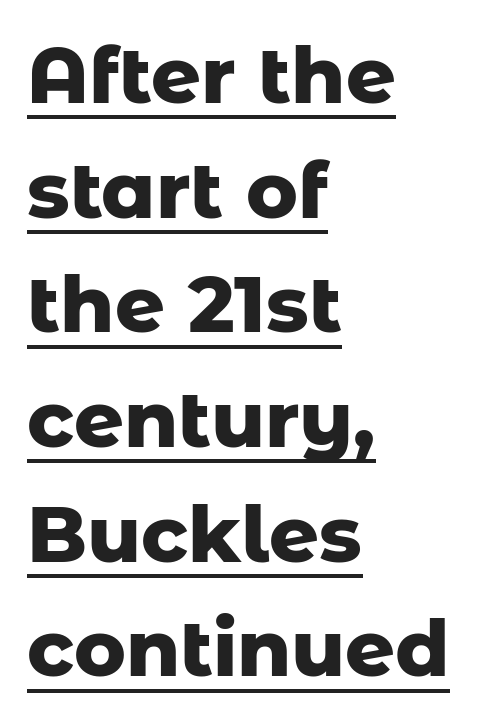
Q: Is the text bold? A: Yes.
Q: Is the text italic (slanted)? A: No, it is upright.
Q: Is the typeface a serif or a sans-serif typeface? A: Sans-serif.
Q: Is the text underlined? A: Yes.
Q: How is the paragraph aligned? A: Left-aligned.
Q: Is the spacing between letters normal or unusually wide? A: Normal.
Q: Is the spacing between lines tight, normal or loose? A: Normal.
Q: Width (condensed, normal, or wide)? A: Normal.
Q: Stroke contrast? A: Low.
Q: x-height? A: Medium.
Q: Monospaced? A: No.
